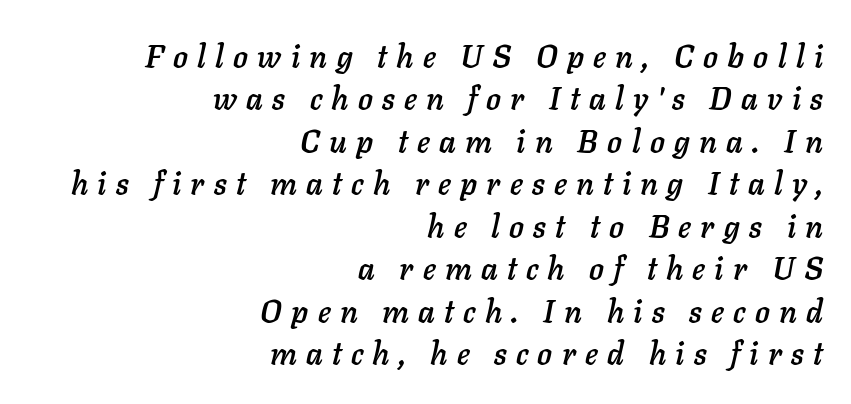
{"italic": "yes", "lean": "right", "slant_degrees": 11, "width": "normal", "stroke_contrast": "low", "x_height": "medium", "monospaced": "no", "underline": "no", "align": "right", "line_spacing": "normal", "line_spacing_ratio": 1.37, "letter_spacing": "wide", "letter_spacing_em": 0.3, "glyph_px": 31}
